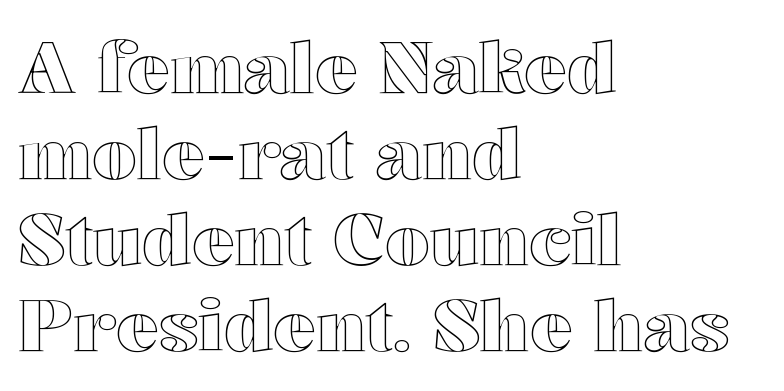
The image shows 71 px wide type, upright; set left-aligned, line spacing 1.21x, normal letter spacing, not underlined; a medium x-height.
